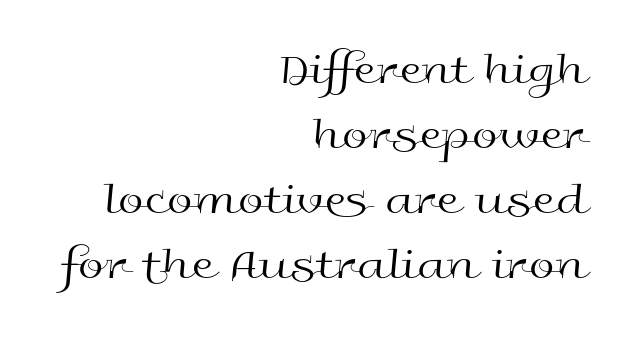
The image shows 46 px regular-weight, wide sans-serif type, upright; set right-aligned, normal line spacing (1.41x), normal letter spacing, not underlined; a medium x-height.
